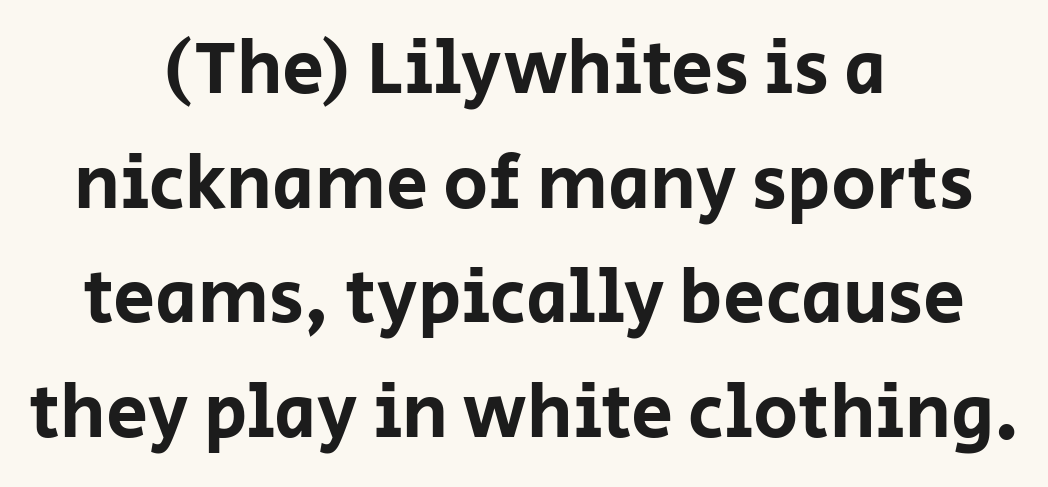
{"serif": "no", "italic": "no", "width": "normal", "stroke_contrast": "low", "x_height": "large", "monospaced": "no", "underline": "no", "align": "center", "line_spacing": "normal", "line_spacing_ratio": 1.53, "letter_spacing": "normal", "letter_spacing_em": 0.0, "glyph_px": 75}
